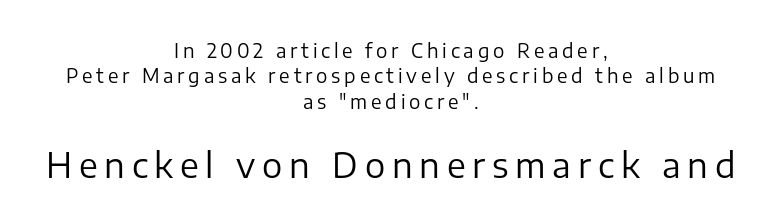
Q: Is the text bold? A: No.
Q: Is the text italic (slanted)? A: No, it is upright.
Q: Is the typeface a serif or a sans-serif typeface? A: Sans-serif.
Q: Is the text underlined? A: No.
Q: How is the paragraph aligned? A: Centered.
Q: Is the spacing between letters normal or unusually wide? A: Unusually wide.
Q: Is the spacing between lines tight, normal or loose? A: Normal.
Q: Which block of text is set in a larger size, the first (top) or the second (bottom)? A: The second (bottom) one.
Q: Width (condensed, normal, or wide)? A: Normal.
Q: Stroke contrast? A: Low.
Q: x-height? A: Medium.
Q: Monospaced? A: No.
